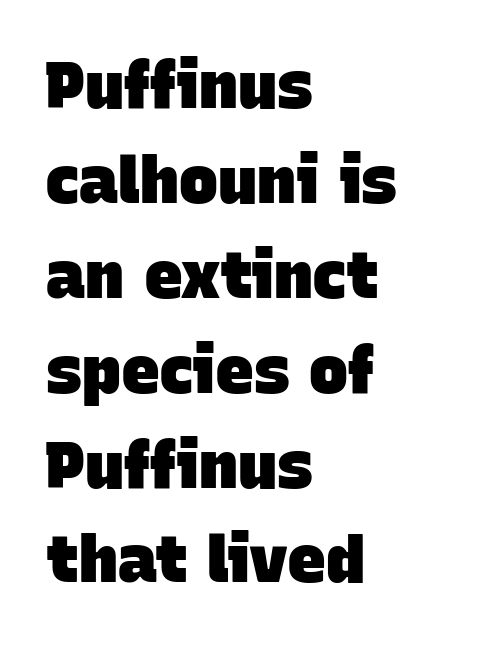
Do the characters align in a grid? No, the font is proportional. Heft: maximum for text — a bold. Layout note: lines flush left. The letters sit at their default tracking, neither squeezed nor spread. Does the type have serifs? No, each stem ends abruptly. What's the leading like? Ordinary, nothing unusual.
